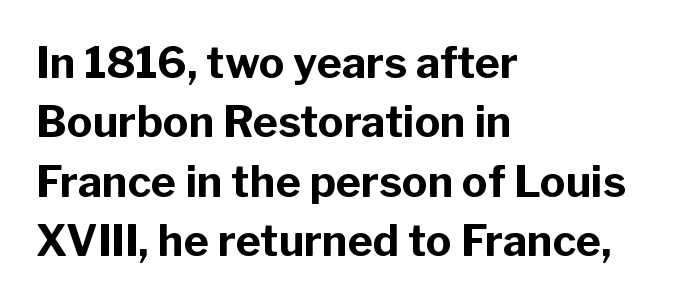
{"serif": "no", "italic": "no", "bold": "yes", "weight": "bold", "width": "normal", "stroke_contrast": "low", "x_height": "medium", "monospaced": "no", "underline": "no", "align": "left", "line_spacing": "normal", "line_spacing_ratio": 1.38, "letter_spacing": "normal", "letter_spacing_em": 0.0, "glyph_px": 43}
